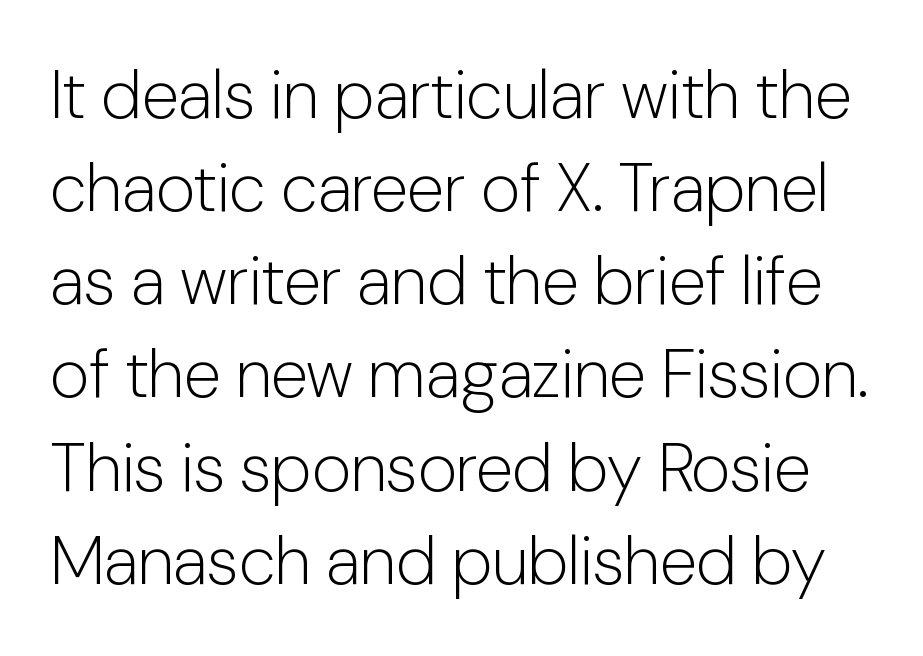
Is there any slant? The stems are plumb. The passage shown is typed in a proportional face where columns would drift. A typesetter would label this face a sans. The space beneath each line is pristine and unruled.
